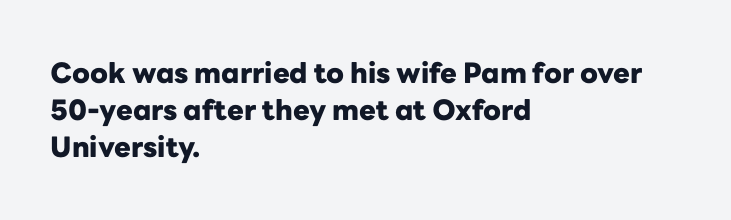
The image shows 28 px heavy sans-serif type, upright; set left-aligned, normal line spacing (1.32x), normal letter spacing, not underlined; low stroke contrast and a medium x-height.
